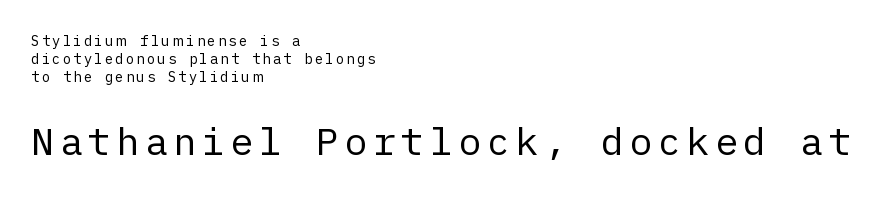
The image shows 38 px regular-weight sans-serif type, upright; set left-aligned, normal line spacing (1.29x), not underlined; the second (bottom) block is 2.71x larger; low stroke contrast and a medium x-height.
